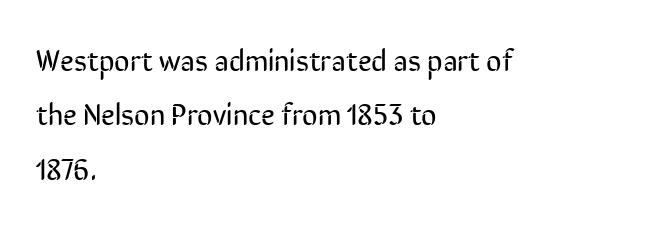
{"serif": "no", "italic": "no", "bold": "no", "weight": "regular", "width": "condensed", "stroke_contrast": "low", "x_height": "medium", "monospaced": "no", "underline": "no", "align": "left", "line_spacing_ratio": 1.81, "letter_spacing": "normal", "letter_spacing_em": 0.0, "glyph_px": 30}
